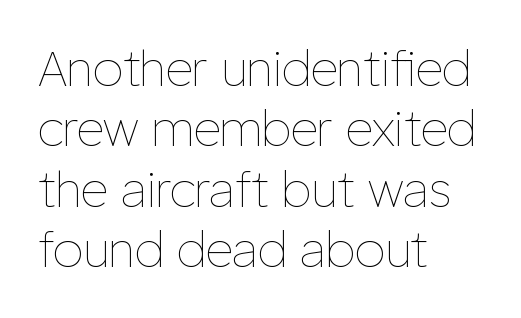
{"italic": "no", "bold": "no", "weight": "thin", "width": "normal", "stroke_contrast": "low", "x_height": "medium", "monospaced": "no", "underline": "no", "align": "left", "line_spacing": "normal", "line_spacing_ratio": 1.26, "letter_spacing": "normal", "letter_spacing_em": 0.0, "glyph_px": 48}
